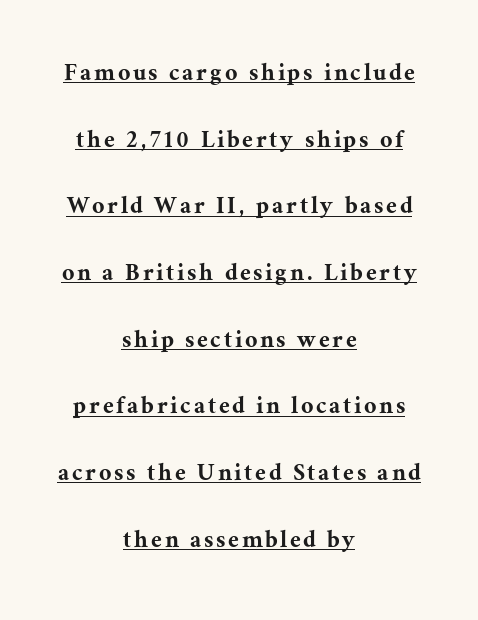
{"italic": "no", "underline": "yes", "align": "center", "line_spacing": "loose", "line_spacing_ratio": 2.47, "glyph_px": 27}
